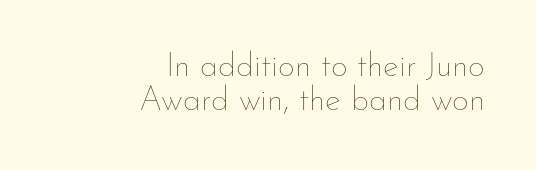
The image shows 33 px thin type, upright; set right-aligned, tight line spacing (1.02x), normal letter spacing, not underlined; low stroke contrast and a small x-height.
